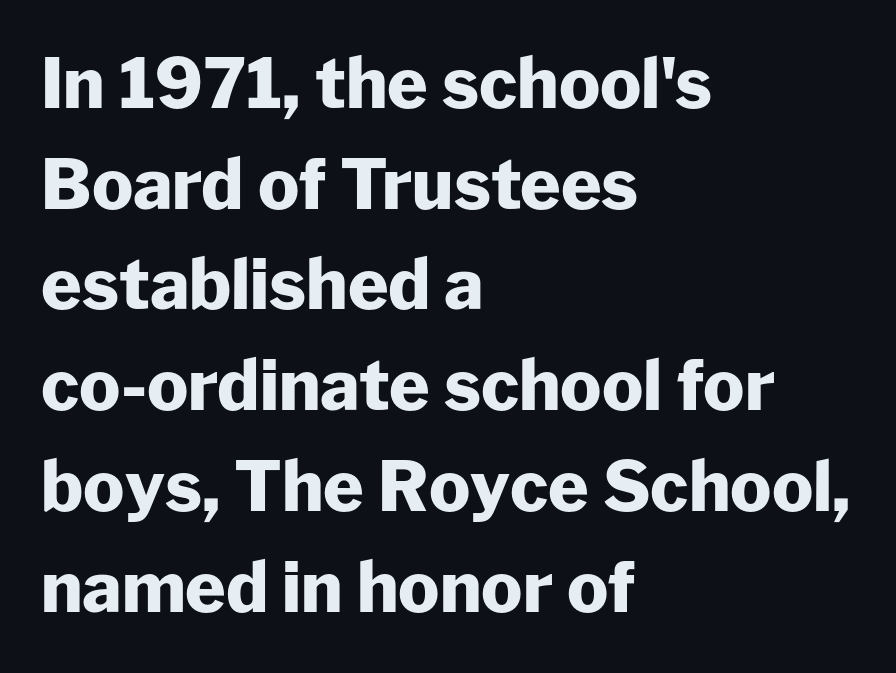
Q: Is the text bold? A: Yes.
Q: Is the text italic (slanted)? A: No, it is upright.
Q: Is the typeface a serif or a sans-serif typeface? A: Sans-serif.
Q: Is the text underlined? A: No.
Q: How is the paragraph aligned? A: Left-aligned.
Q: Is the spacing between letters normal or unusually wide? A: Normal.
Q: Is the spacing between lines tight, normal or loose? A: Normal.
Q: Width (condensed, normal, or wide)? A: Normal.
Q: Stroke contrast? A: Low.
Q: x-height? A: Medium.
Q: Monospaced? A: No.
